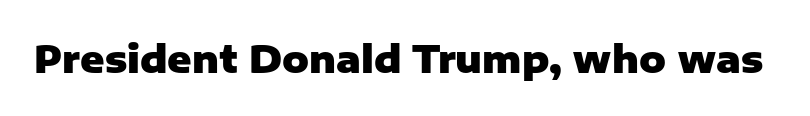
{"serif": "no", "italic": "no", "bold": "yes", "weight": "heavy", "width": "normal", "stroke_contrast": "low", "x_height": "medium", "monospaced": "no", "underline": "no", "letter_spacing": "normal", "letter_spacing_em": 0.0, "glyph_px": 37}
